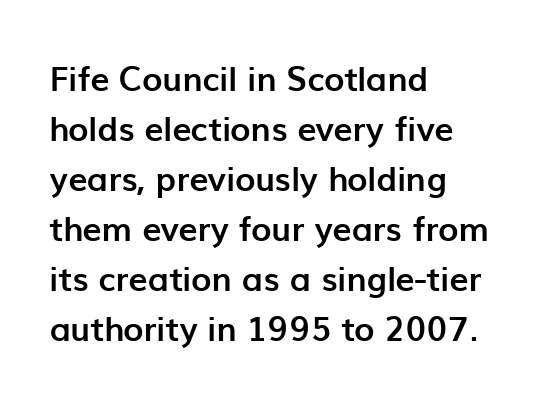
Is there much room between lines? A standard amount, neither cramped nor airy. Has an underline been added? It has not. Does the type have serifs? No, each stem ends abruptly. Inter-character spacing is left at the font's built-in metrics. Note the varied advance widths — an 'i' is clearly narrower than an 'm'. This sample uses an upright cut, with every glyph sitting square on the baseline.
